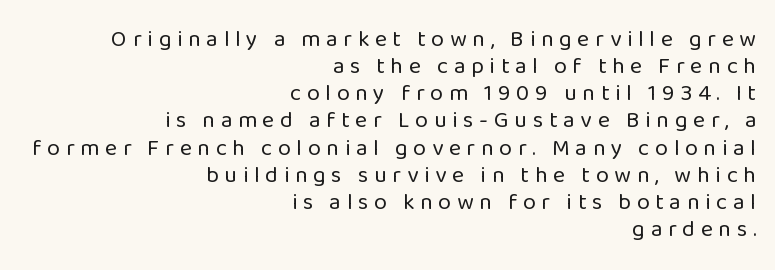
The image shows 23 px text type, upright; set right-aligned, line spacing 1.18x, unusually wide letter spacing (+0.25 em), not underlined.
